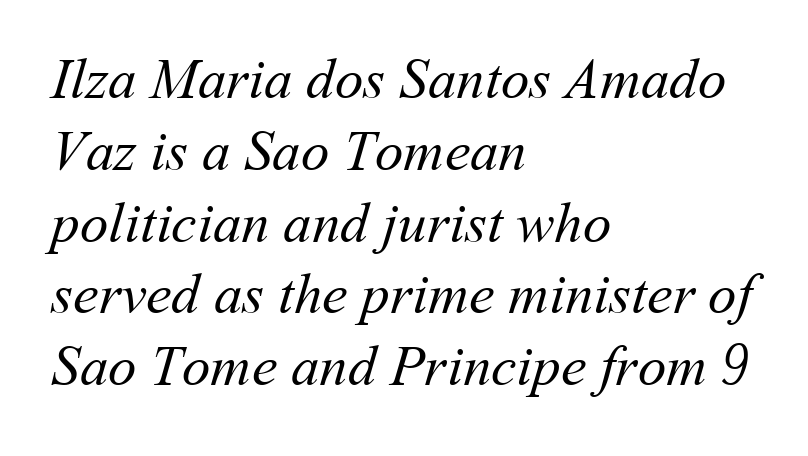
This is not heavy type; no bold has been used. The passage shown is typed in a proportional face where columns would drift. Caption: standard tracking, unaltered. Normally led — the rows are evenly, conventionally spaced. Compared with a centered layout, this one pins lines to the left instead. Quick note: underline off.
